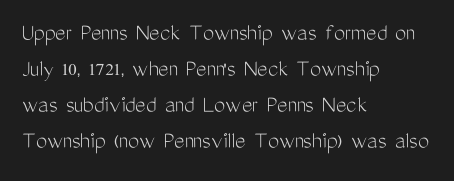
The image shows 25 px text type, upright; set left-aligned, normal line spacing (1.44x), normal letter spacing, not underlined.
